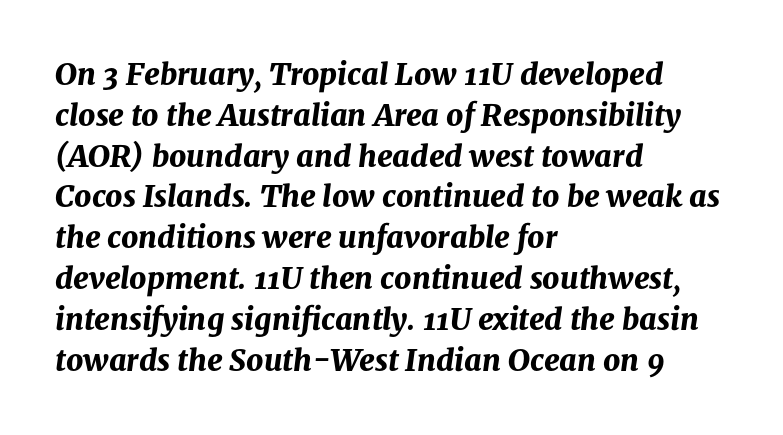
{"italic": "yes", "lean": "right", "slant_degrees": 8, "bold": "yes", "weight": "bold", "width": "normal", "stroke_contrast": "medium", "x_height": "medium", "monospaced": "no", "underline": "no", "align": "left", "line_spacing": "normal", "line_spacing_ratio": 1.36, "letter_spacing": "normal", "letter_spacing_em": 0.0, "glyph_px": 30}
